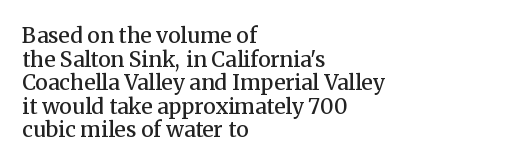
The image shows 21 px text type, upright; set left-aligned, tight line spacing (1.12x), normal letter spacing, not underlined.
